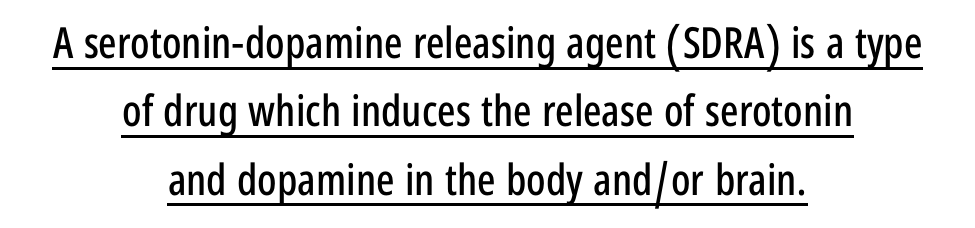
The image shows 43 px condensed sans-serif type, upright; set centered, normal line spacing (1.59x), normal letter spacing, underlined; low stroke contrast and a large x-height.
